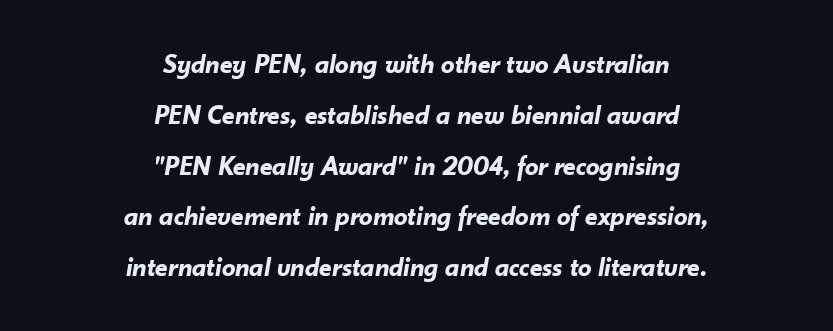
Has an underline been added? It has not. Heavy, bold letterforms. The letters sit at their default tracking, neither squeezed nor spread. Both edges are ragged and mirror each other, which tells us the setting is centered. This is oblique type, the kind used for emphasis or titles.
